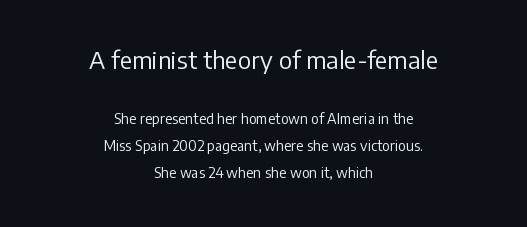
The image shows 24 px text type, upright; set centered, loose line spacing (1.92x), normal letter spacing, not underlined; the first (top) block is 1.71x larger.
